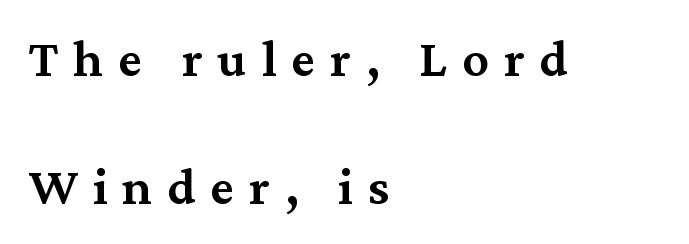
The image shows 53 px semibold serif type, upright; set left-aligned, loose line spacing (2.41x), unusually wide letter spacing (+0.28 em), not underlined; medium stroke contrast and a medium x-height.
